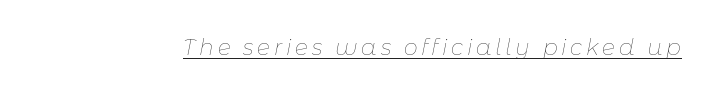
Q: Is the text bold? A: No.
Q: Is the text italic (slanted)? A: Yes, it leans right by about 11 degrees.
Q: Is the text underlined? A: Yes.
